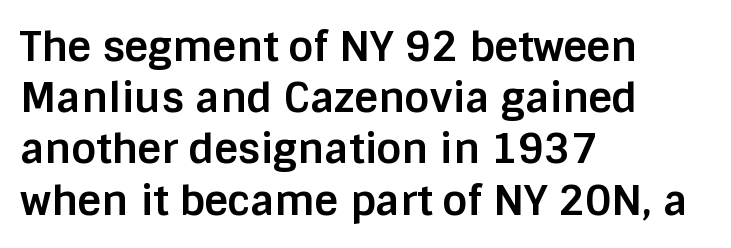
{"serif": "no", "italic": "no", "bold": "yes", "weight": "bold", "width": "normal", "stroke_contrast": "low", "x_height": "large", "monospaced": "no", "underline": "no", "align": "left", "line_spacing": "normal", "line_spacing_ratio": 1.25, "letter_spacing": "normal", "letter_spacing_em": 0.0, "glyph_px": 41}
